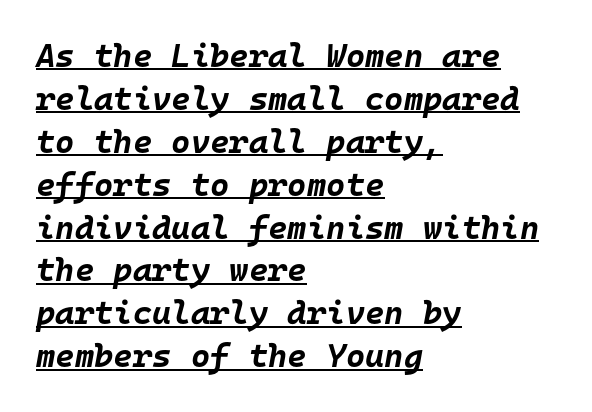
{"italic": "yes", "lean": "right", "slant_degrees": 10, "bold": "yes", "weight": "bold", "width": "normal", "stroke_contrast": "low", "x_height": "large", "monospaced": "yes", "underline": "yes", "align": "left", "line_spacing": "normal", "line_spacing_ratio": 1.3, "letter_spacing": "normal", "letter_spacing_em": 0.0, "glyph_px": 33}
